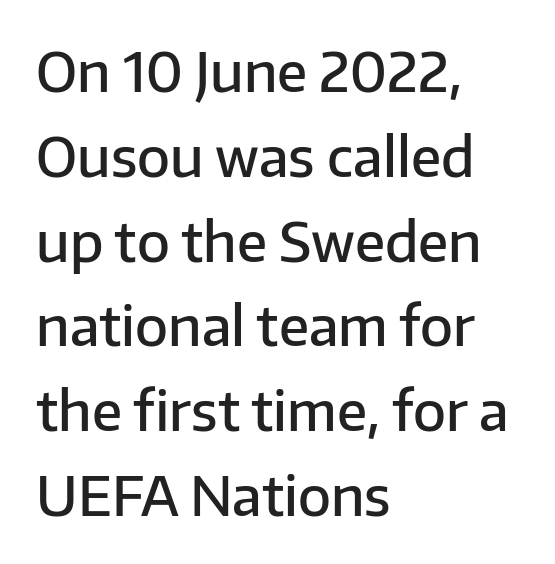
Q: Is the text bold? A: Semi-bold.
Q: Is the text italic (slanted)? A: No, it is upright.
Q: Is the typeface a serif or a sans-serif typeface? A: Sans-serif.
Q: Is the text underlined? A: No.
Q: How is the paragraph aligned? A: Left-aligned.
Q: Is the spacing between letters normal or unusually wide? A: Normal.
Q: Is the spacing between lines tight, normal or loose? A: Normal.
Q: Width (condensed, normal, or wide)? A: Normal.
Q: Stroke contrast? A: Low.
Q: x-height? A: Medium.
Q: Monospaced? A: No.
